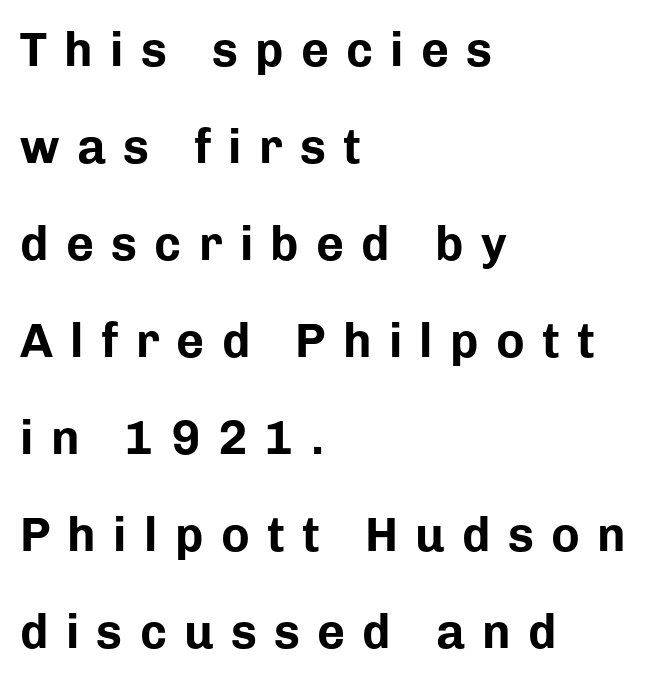
In terms of posture, this sample is upright. Substantial extra tracking has been applied to these lines. This block would shrink considerably if given ordinary leading; it's expanded now. The space directly below the letters is spotless.
